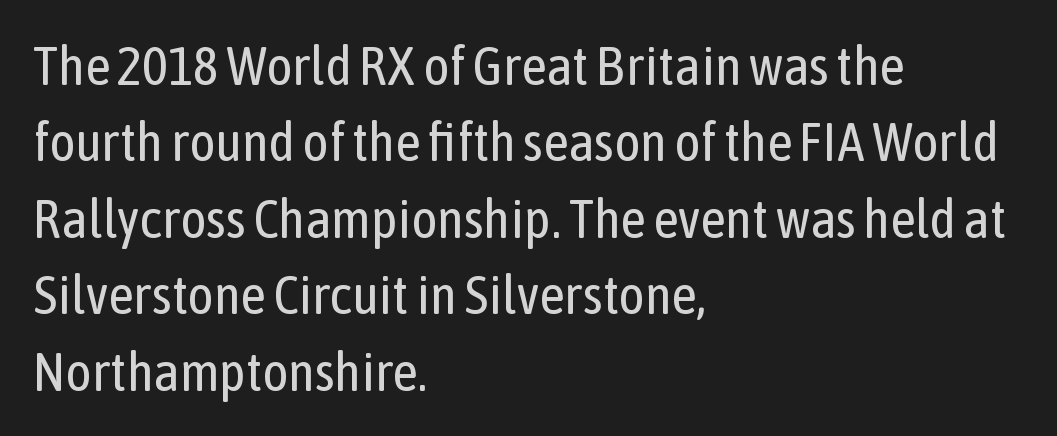
Q: Is the text bold? A: No.
Q: Is the text italic (slanted)? A: No, it is upright.
Q: Is the typeface a serif or a sans-serif typeface? A: Sans-serif.
Q: Is the text underlined? A: No.
Q: How is the paragraph aligned? A: Left-aligned.
Q: Is the spacing between letters normal or unusually wide? A: Normal.
Q: Is the spacing between lines tight, normal or loose? A: Normal.
Q: Width (condensed, normal, or wide)? A: Condensed.
Q: Stroke contrast? A: Low.
Q: x-height? A: Medium.
Q: Monospaced? A: No.
